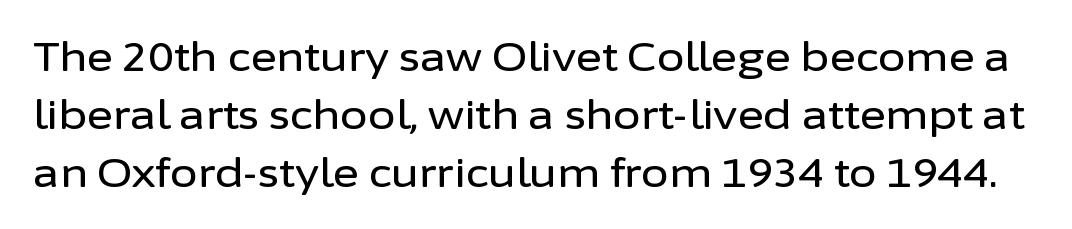
Check under the words: just untouched page. Each letter keeps its own natural width here, so spacing adapts to shape. In terms of letterspacing, this is plain default setting. The face used here is a sans, in the tradition of grotesques and geometrics. Line spacing here is normal. Nope, not italic — everything's standing straight.
